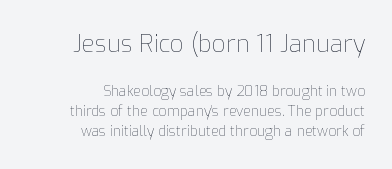
Larger block? The one above; the one below is distinctly smaller. Nothing unusual about the tracking: characters are spaced as the font intends. Notice how the stems are strictly vertical — no italics here. The characters are drawn with everyday or finer stroke widths. The passage shown stacks its lines at a standard gap. Underlining? Definitely not there.
